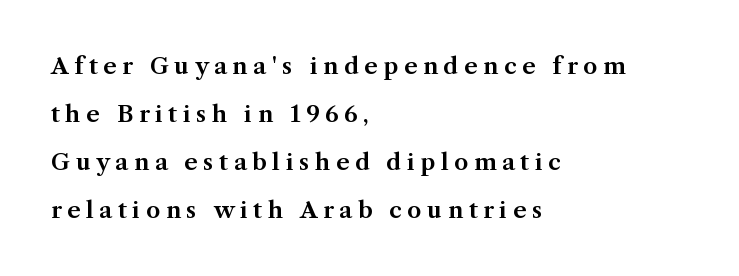
The image shows 23 px text type, upright; set left-aligned, loose line spacing (2.09x), unusually wide letter spacing (+0.24 em), not underlined.
